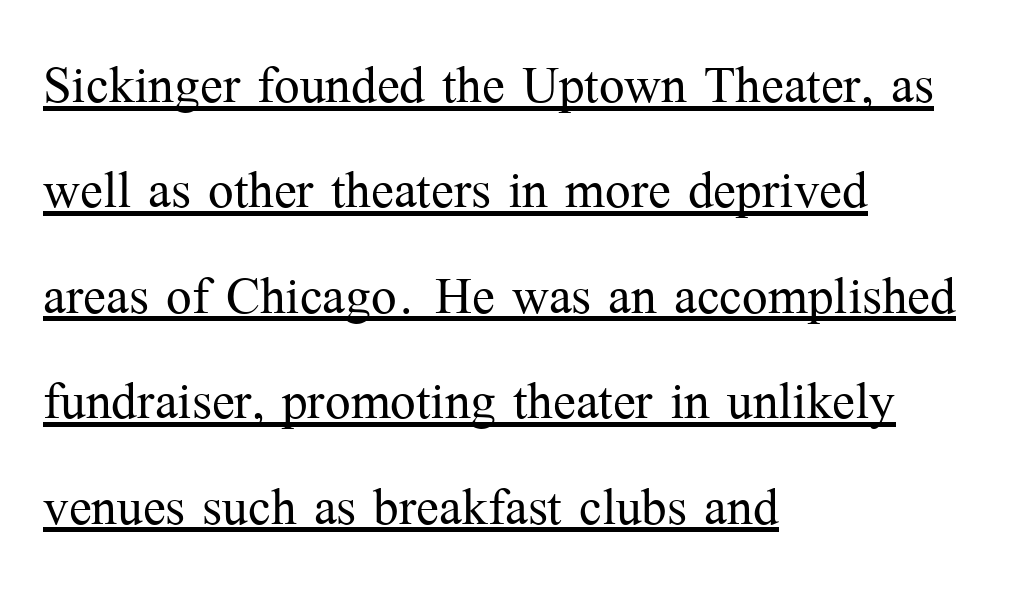
Q: Is the text bold? A: No.
Q: Is the text italic (slanted)? A: No, it is upright.
Q: Is the typeface a serif or a sans-serif typeface? A: Serif.
Q: Is the text underlined? A: Yes.
Q: How is the paragraph aligned? A: Left-aligned.
Q: Is the spacing between letters normal or unusually wide? A: Normal.
Q: Is the spacing between lines tight, normal or loose? A: Normal.
Q: Width (condensed, normal, or wide)? A: Normal.
Q: Stroke contrast? A: Medium.
Q: x-height? A: Medium.
Q: Monospaced? A: No.
